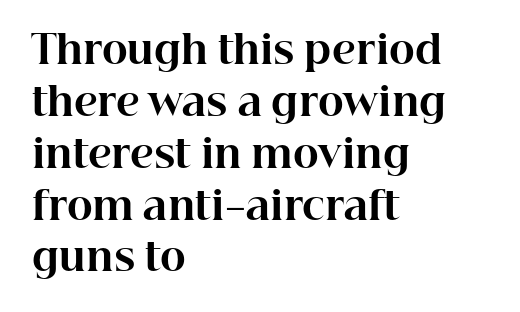
The image shows 39 px bold serif type, upright; set left-aligned, normal line spacing (1.33x), normal letter spacing, not underlined; high stroke contrast and a medium x-height.
